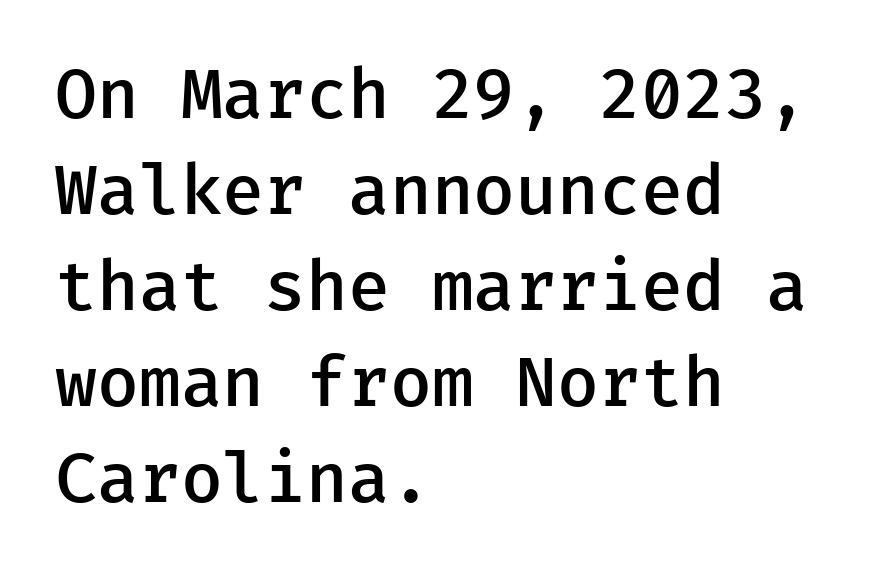
{"serif": "no", "italic": "no", "bold": "semi", "weight": "semibold", "width": "normal", "stroke_contrast": "low", "x_height": "medium", "monospaced": "yes", "underline": "no", "align": "left", "line_spacing": "normal", "line_spacing_ratio": 1.41, "letter_spacing": "normal", "letter_spacing_em": 0.0, "glyph_px": 68}
